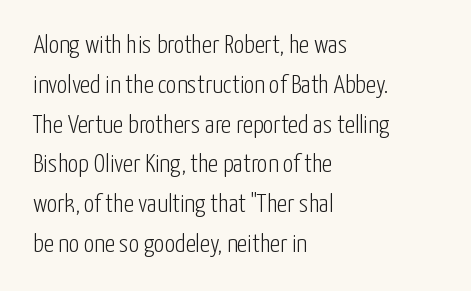
{"italic": "no", "bold": "no", "underline": "no", "align": "left", "line_spacing": "normal", "line_spacing_ratio": 1.53, "letter_spacing": "normal", "letter_spacing_em": 0.0, "glyph_px": 26}
